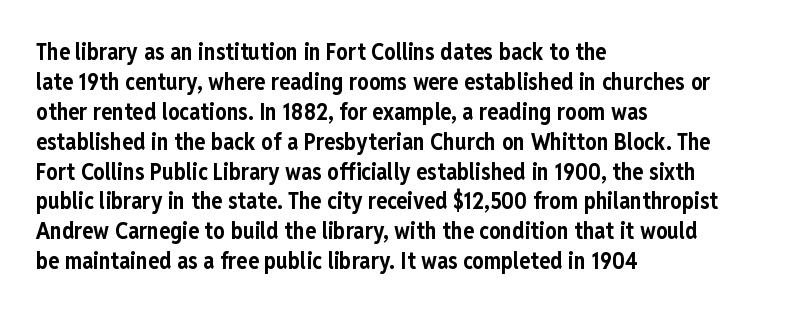
Designer's note — italics off, roman on. Clear beneath every line of the passage. Set as a true bold cut, around the 700 mark. How would I describe the line gaps? Plain and ordinary.
